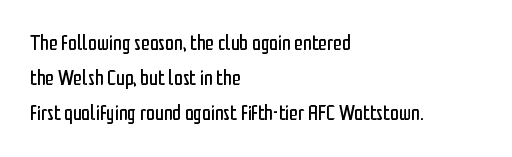
The image shows 22 px text type, upright; set left-aligned, normal line spacing (1.59x), normal letter spacing, not underlined.
